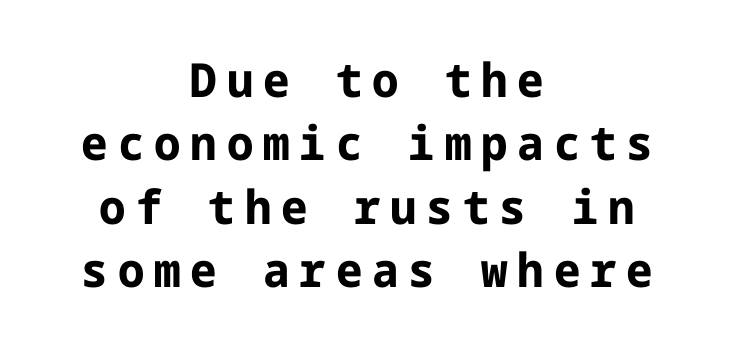
{"serif": "no", "italic": "no", "bold": "yes", "weight": "bold", "width": "normal", "stroke_contrast": "low", "x_height": "medium", "underline": "no", "align": "center", "line_spacing": "normal", "line_spacing_ratio": 1.35, "letter_spacing": "wide", "letter_spacing_em": 0.21, "glyph_px": 47}
